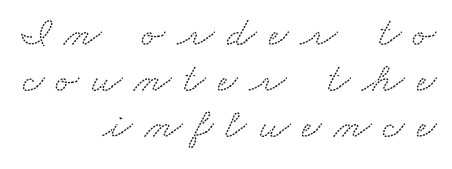
The face used here is proportionally spaced, like ordinary book or web type. Between one letter and the next there's a generous, obvious gap. Baseline-to-baseline distance is barely more than the letter height. Plain, unruled lines of type. In CSS terms this would be text-align: right.
